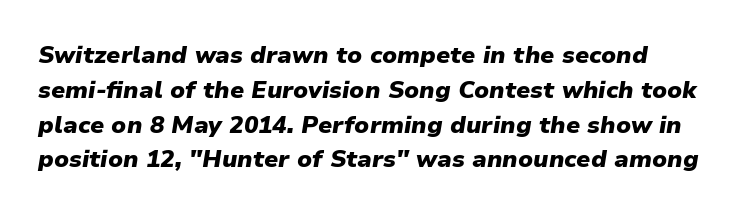
{"italic": "yes", "lean": "right", "slant_degrees": 9, "bold": "yes", "underline": "no", "line_spacing": "normal", "line_spacing_ratio": 1.45, "letter_spacing": "normal", "letter_spacing_em": 0.0, "glyph_px": 24}
